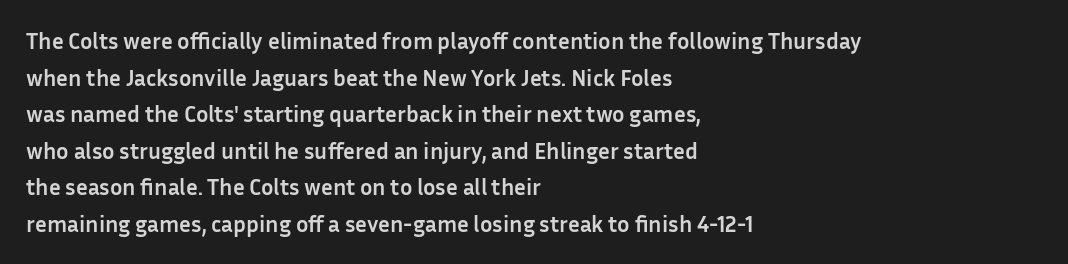
The image shows 23 px bold type, upright; set left-aligned, normal line spacing (1.59x), normal letter spacing, not underlined.
